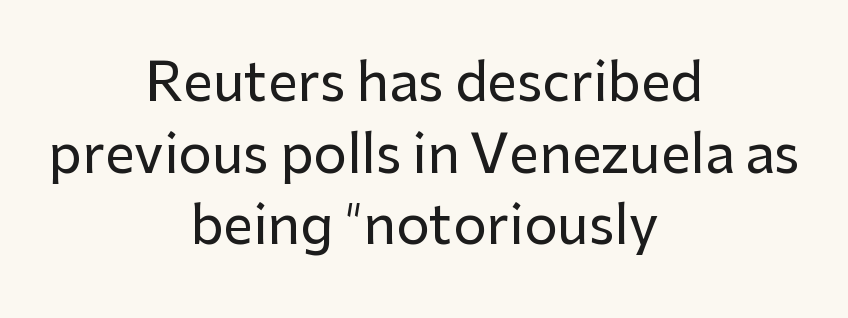
The image shows 53 px sans-serif type, upright; set centered, normal line spacing (1.35x), normal letter spacing, not underlined; low stroke contrast and a medium x-height.
